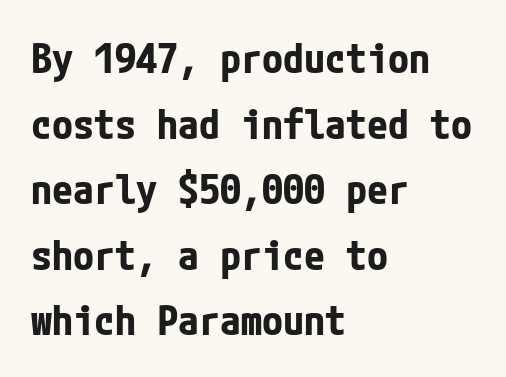
Q: Is the text bold? A: Yes.
Q: Is the text italic (slanted)? A: No, it is upright.
Q: Is the typeface a serif or a sans-serif typeface? A: Sans-serif.
Q: Is the text underlined? A: No.
Q: How is the paragraph aligned? A: Left-aligned.
Q: Is the spacing between letters normal or unusually wide? A: Normal.
Q: Is the spacing between lines tight, normal or loose? A: Normal.
Q: Width (condensed, normal, or wide)? A: Condensed.
Q: Stroke contrast? A: Low.
Q: x-height? A: Medium.
